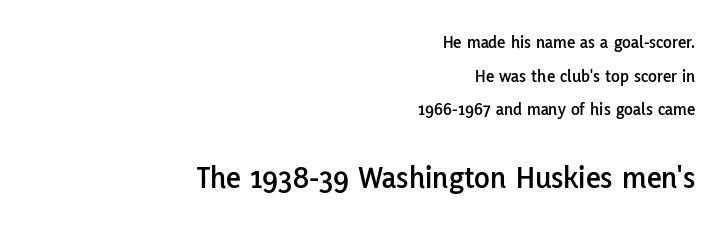
The image shows 32 px sans-serif type, upright; set right-aligned, line spacing 1.87x, normal letter spacing, not underlined; the second (bottom) block is 1.78x larger; low stroke contrast and a medium x-height.
